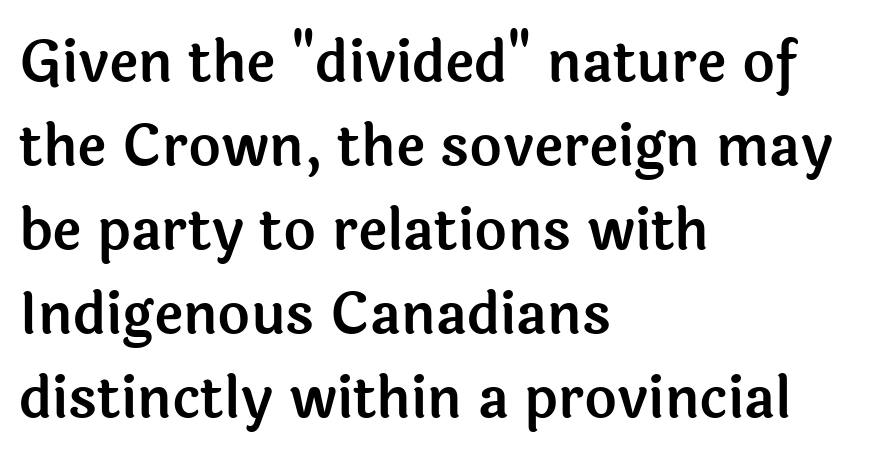
This sample uses plain, unmodified letter spacing. This rendering features lettering with no underline. The letters advance in unequal steps, a hallmark of proportional type. The font family rendered here belongs to the sans-serif group. Does the leading feel generous? No, just average. One-word summary of the alignment: left.
